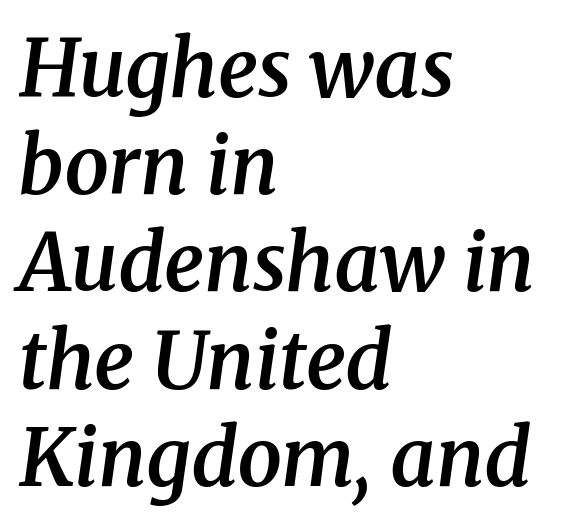
Q: Is the text bold? A: Semi-bold.
Q: Is the text italic (slanted)? A: Yes, it leans right by about 8 degrees.
Q: Is the typeface a serif or a sans-serif typeface? A: Serif.
Q: Is the text underlined? A: No.
Q: How is the paragraph aligned? A: Left-aligned.
Q: Is the spacing between letters normal or unusually wide? A: Normal.
Q: Width (condensed, normal, or wide)? A: Normal.
Q: Stroke contrast? A: Medium.
Q: x-height? A: Medium.
Q: Monospaced? A: No.
